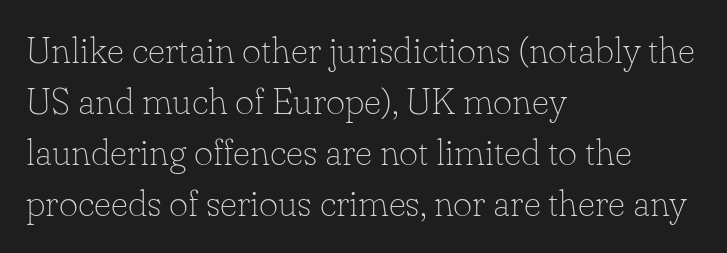
{"serif": "yes", "italic": "no", "bold": "no", "weight": "thin", "width": "normal", "stroke_contrast": "low", "x_height": "small", "monospaced": "no", "underline": "no", "align": "left", "line_spacing": "normal", "line_spacing_ratio": 1.38, "letter_spacing": "normal", "letter_spacing_em": 0.0, "glyph_px": 37}
